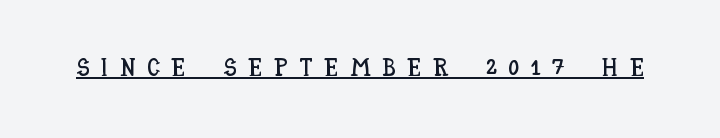
The image shows 25 px text type, upright; set unusually wide letter spacing (+0.47 em), underlined.
